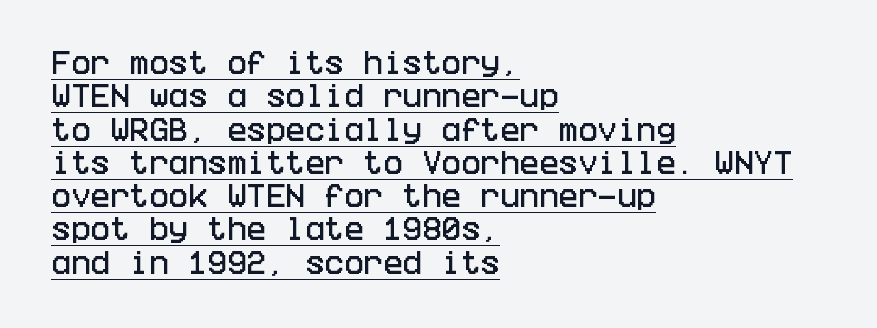
Q: Is the text italic (slanted)? A: No, it is upright.
Q: Is the text underlined? A: Yes.
Q: How is the paragraph aligned? A: Left-aligned.
Q: Is the spacing between letters normal or unusually wide? A: Normal.
Q: Is the spacing between lines tight, normal or loose? A: Normal.
